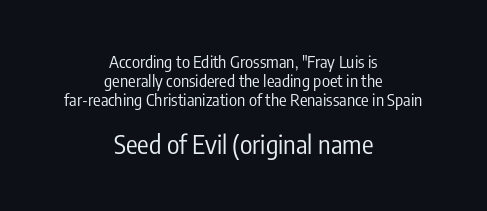
No extra tracking has been applied to these lines. A light-to-regular cut is what we see here. Short and long lines alike share a common midpoint. Of the two passages, the one underneath uses the larger point size. You could barely slide anything between these rows.
